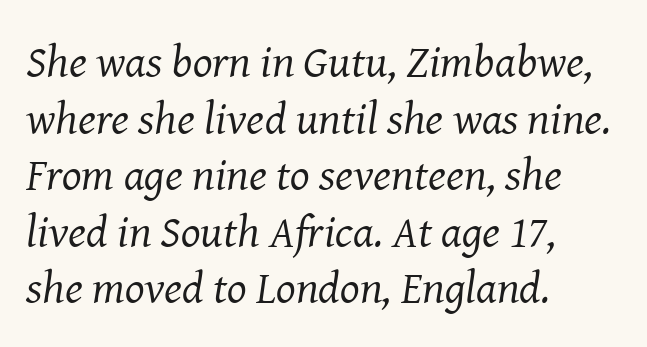
The image shows 46 px regular-weight serif type, italic (leaning right); set left-aligned, line spacing 1.23x, normal letter spacing, not underlined; medium stroke contrast and a medium x-height.
